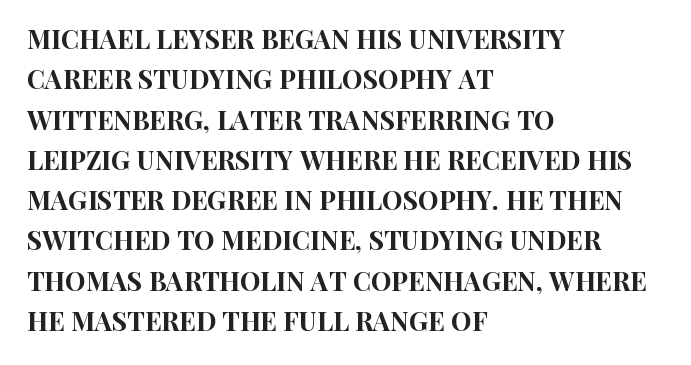
Q: Is the text italic (slanted)? A: No, it is upright.
Q: Is the text underlined? A: No.
Q: How is the paragraph aligned? A: Left-aligned.
Q: Is the spacing between letters normal or unusually wide? A: Normal.
Q: Is the spacing between lines tight, normal or loose? A: Normal.
